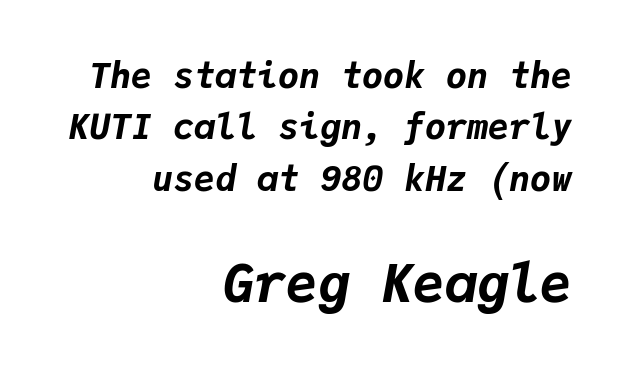
These lines are set flush right with a ragged left edge. Fixed-width glyphs throughout — classic coding-font behaviour. Observe the lean: these are italic letterforms. Vertically, the passage feels balanced, rows spaced as you'd expect.
